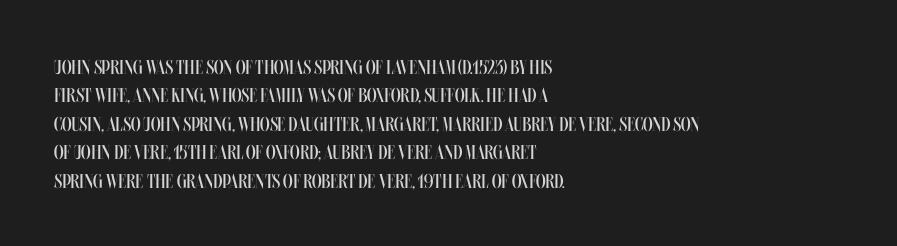
Q: Is the text bold? A: No.
Q: Is the text italic (slanted)? A: No, it is upright.
Q: Is the text underlined? A: No.
Q: How is the paragraph aligned? A: Left-aligned.
Q: Is the spacing between letters normal or unusually wide? A: Normal.
Q: Is the spacing between lines tight, normal or loose? A: Normal.
